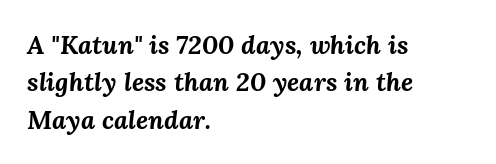
The image shows 26 px bold type, italic (leaning right); set left-aligned, normal line spacing (1.44x), normal letter spacing, not underlined.
